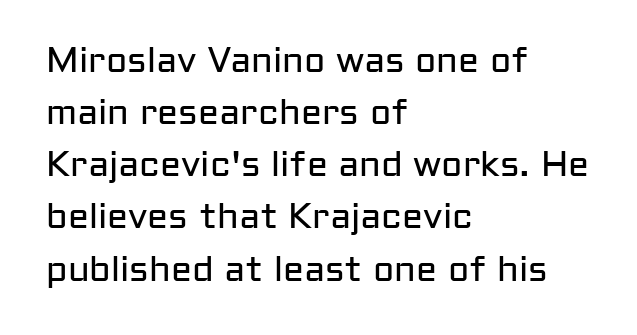
The image shows 35 px regular-weight sans-serif type, upright; set left-aligned, normal line spacing (1.49x), normal letter spacing, not underlined; low stroke contrast and a medium x-height.
